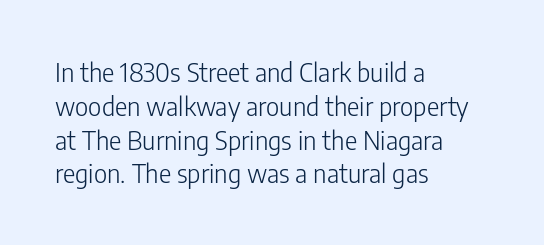
Descenders are the only things crossing below the line. Vertical strokes here are truly vertical. Compared with typical paragraphs, the rows here are spaced about the same. The setting favours the left margin, as ordinary paragraphs usually do.
